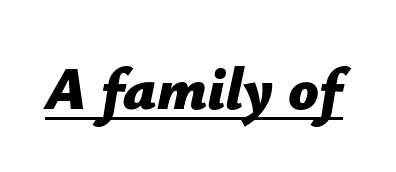
Look at the tracking — it's just the regular setting, nothing added. The axis of the letterforms is tilted away from vertical. Heavy-handed strokes throughout: this text is bold. The string is rendered with underlining switched on. These lines are rendered in a variable-pitch font.
